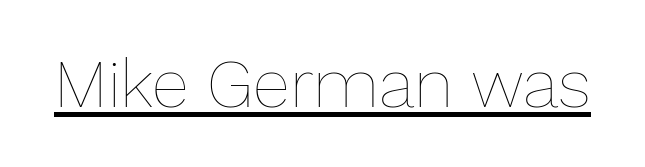
Q: Is the text bold? A: No.
Q: Is the text italic (slanted)? A: No, it is upright.
Q: Is the text underlined? A: Yes.
Q: Is the spacing between letters normal or unusually wide? A: Normal.
Q: Width (condensed, normal, or wide)? A: Normal.
Q: Stroke contrast? A: Low.
Q: x-height? A: Medium.
Q: Monospaced? A: No.
